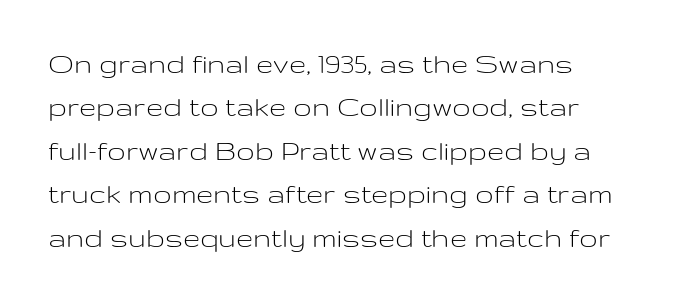
Tracking value appears to be zero — textbook default spacing. Students, observe: this is what conventionally led text looks like. Serifs: no, the terminals of the letterforms are clean. Lines of text with bare space underneath. These lines are rendered in a variable-pitch font. Vertical stems look standard width or narrower in stroke.
